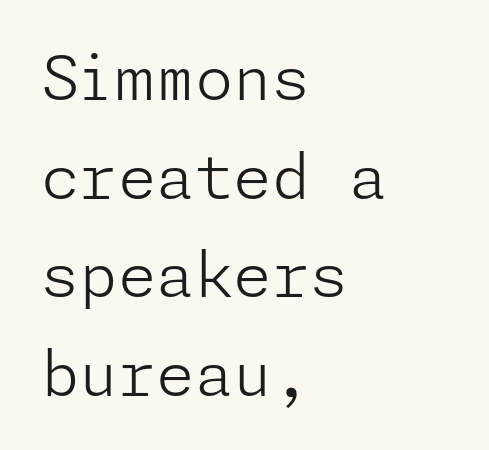
The passage shown has conventional tracking throughout. Vertical spacing — default. A clean baseline with only descenders dipping below it. Weight: regular or lighter. If you drew a ruler down the left edge, every line would touch it.
